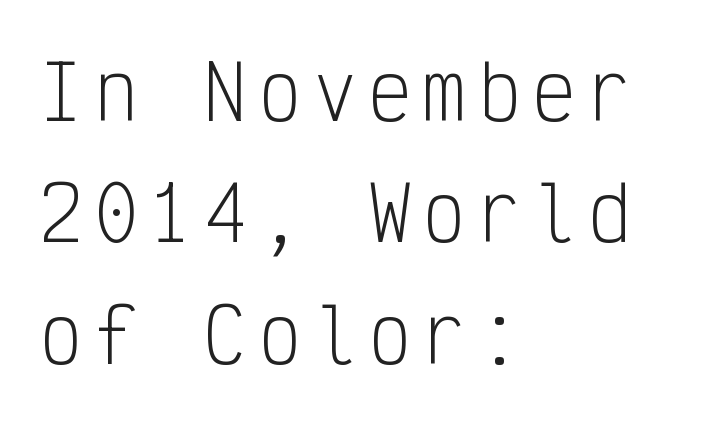
The image shows 74 px light, condensed sans-serif type, upright, monospaced; set left-aligned, normal line spacing (1.64x), not underlined; low stroke contrast and a medium x-height.
